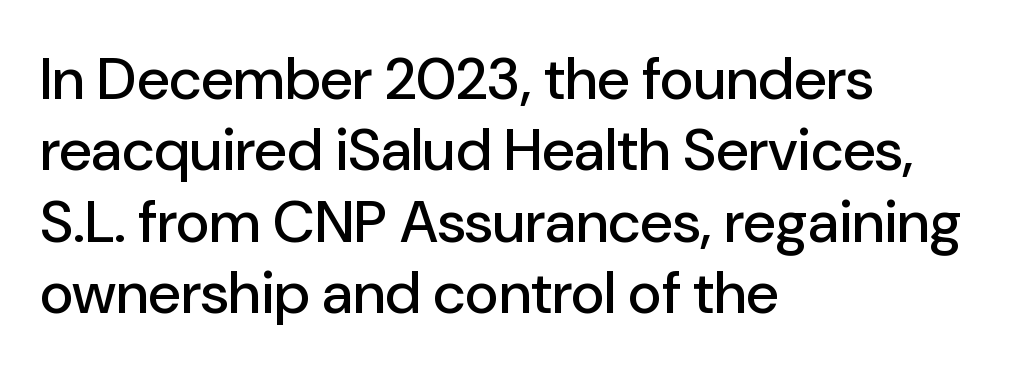
The image shows 59 px sans-serif type, upright; set left-aligned, line spacing 1.21x, normal letter spacing, not underlined; low stroke contrast and a medium x-height.
